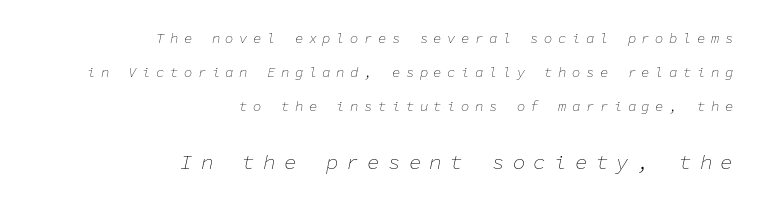
The passage shown begins with its smaller block and ends with its larger one. Slant detected: the letters are inclined. Each word looks stretched out because of the extra space between its letters. This rendering features lettering with no underline.
